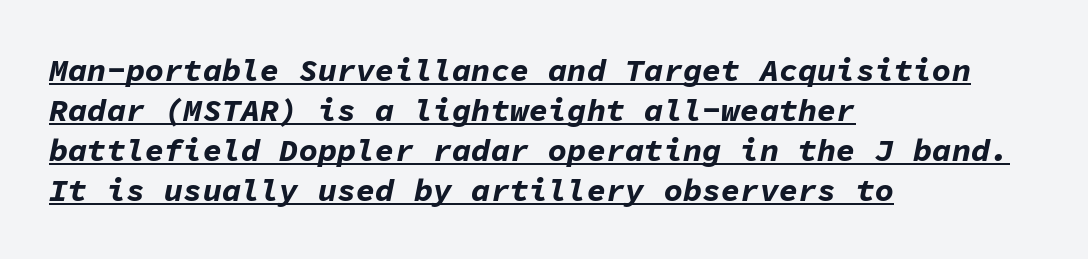
The image shows 32 px bold type, italic (leaning right), monospaced; set left-aligned, normal line spacing (1.25x), normal letter spacing, underlined; low stroke contrast and a medium x-height.
